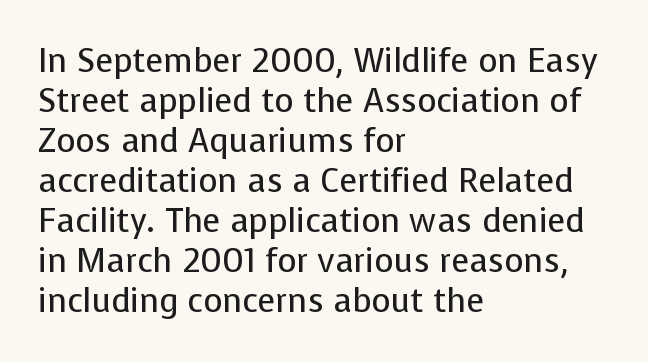
{"serif": "no", "italic": "no", "bold": "no", "weight": "regular", "width": "normal", "stroke_contrast": "low", "x_height": "medium", "monospaced": "no", "underline": "no", "align": "left", "line_spacing_ratio": 1.21, "letter_spacing": "normal", "letter_spacing_em": 0.0, "glyph_px": 33}
